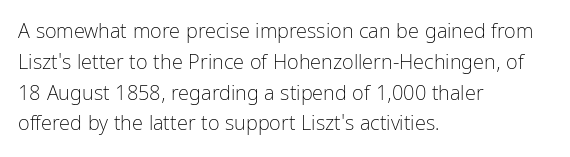
Q: Is the text bold? A: No.
Q: Is the text italic (slanted)? A: No, it is upright.
Q: Is the text underlined? A: No.
Q: How is the paragraph aligned? A: Left-aligned.
Q: Is the spacing between letters normal or unusually wide? A: Normal.
Q: Is the spacing between lines tight, normal or loose? A: Normal.
